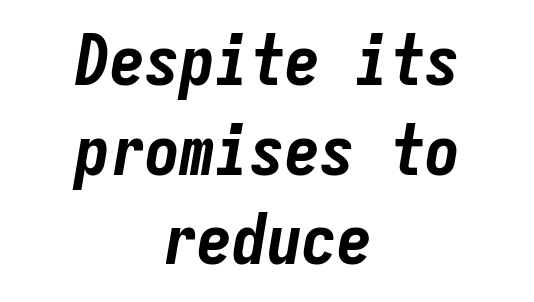
{"italic": "yes", "lean": "right", "slant_degrees": 9, "bold": "yes", "weight": "bold", "width": "condensed", "stroke_contrast": "low", "x_height": "medium", "monospaced": "yes", "underline": "no", "align": "center", "line_spacing": "normal", "line_spacing_ratio": 1.28, "letter_spacing": "normal", "letter_spacing_em": 0.0, "glyph_px": 70}
